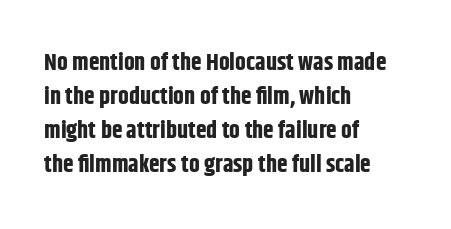
Q: Is the text bold? A: Yes.
Q: Is the text italic (slanted)? A: No, it is upright.
Q: Is the text underlined? A: No.
Q: How is the paragraph aligned? A: Left-aligned.
Q: Is the spacing between letters normal or unusually wide? A: Normal.
Q: Is the spacing between lines tight, normal or loose? A: Normal.
